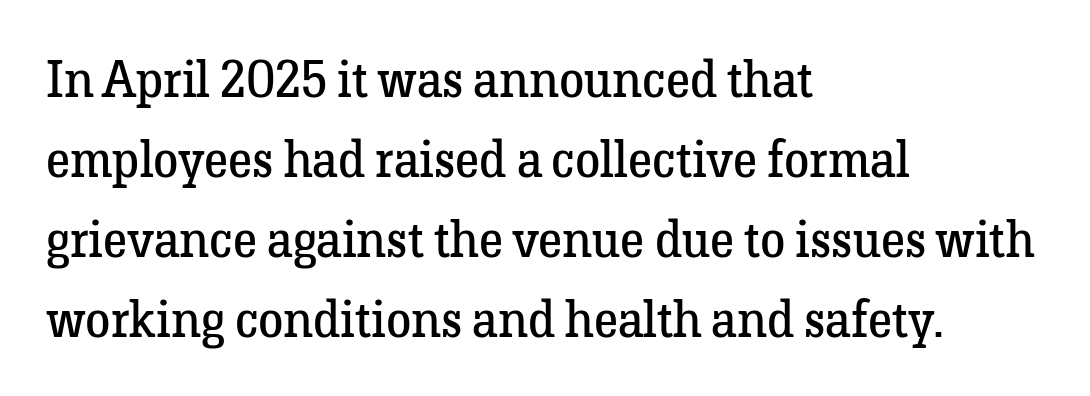
The image shows 51 px regular-weight serif type, upright; set left-aligned, normal line spacing (1.57x), normal letter spacing, not underlined; low stroke contrast and a medium x-height.
